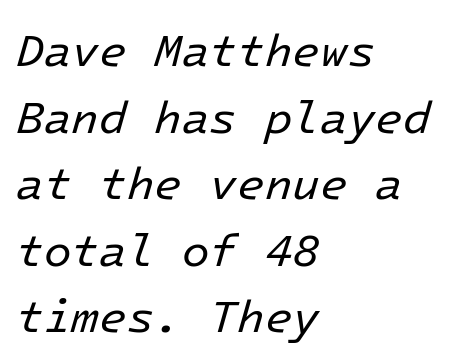
{"italic": "yes", "lean": "right", "slant_degrees": 16, "bold": "no", "weight": "regular", "width": "normal", "stroke_contrast": "low", "x_height": "medium", "underline": "no", "align": "left", "line_spacing": "normal", "line_spacing_ratio": 1.48, "letter_spacing": "normal", "letter_spacing_em": 0.0, "glyph_px": 45}
